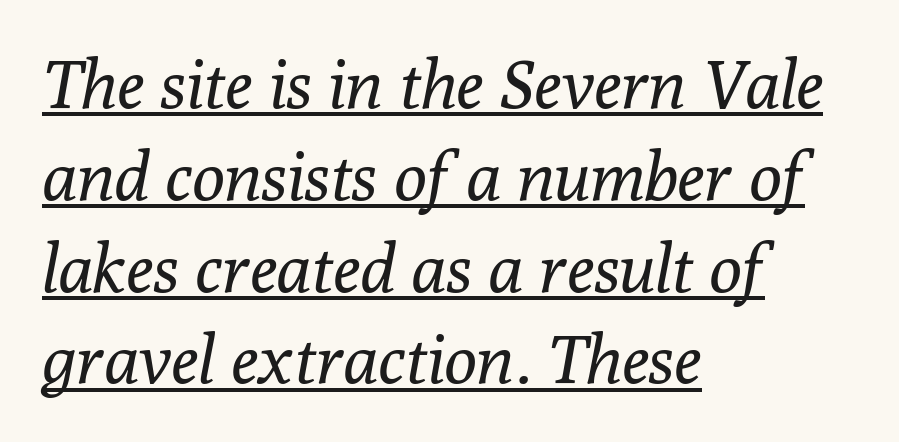
The image shows 68 px regular-weight serif type, italic (leaning right); set left-aligned, normal line spacing (1.35x), normal letter spacing, underlined; low stroke contrast and a medium x-height.
